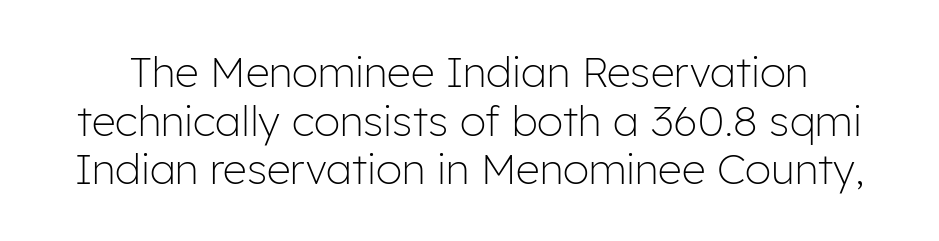
Between one letter and the next there's only the usual sliver of space. Each letter keeps its own natural width here, so spacing adapts to shape. Designer's note — italics off, roman on. Is the type heavy? It reads as light-to-regular instead.
